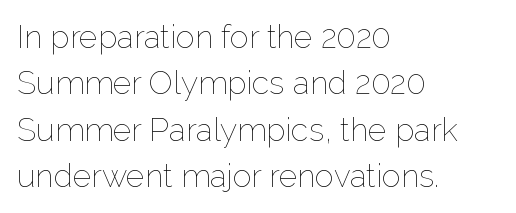
Q: Is the text bold? A: No.
Q: Is the text italic (slanted)? A: No, it is upright.
Q: Is the text underlined? A: No.
Q: How is the paragraph aligned? A: Left-aligned.
Q: Is the spacing between letters normal or unusually wide? A: Normal.
Q: Is the spacing between lines tight, normal or loose? A: Normal.
Q: Width (condensed, normal, or wide)? A: Normal.
Q: Stroke contrast? A: Low.
Q: x-height? A: Medium.
Q: Monospaced? A: No.
